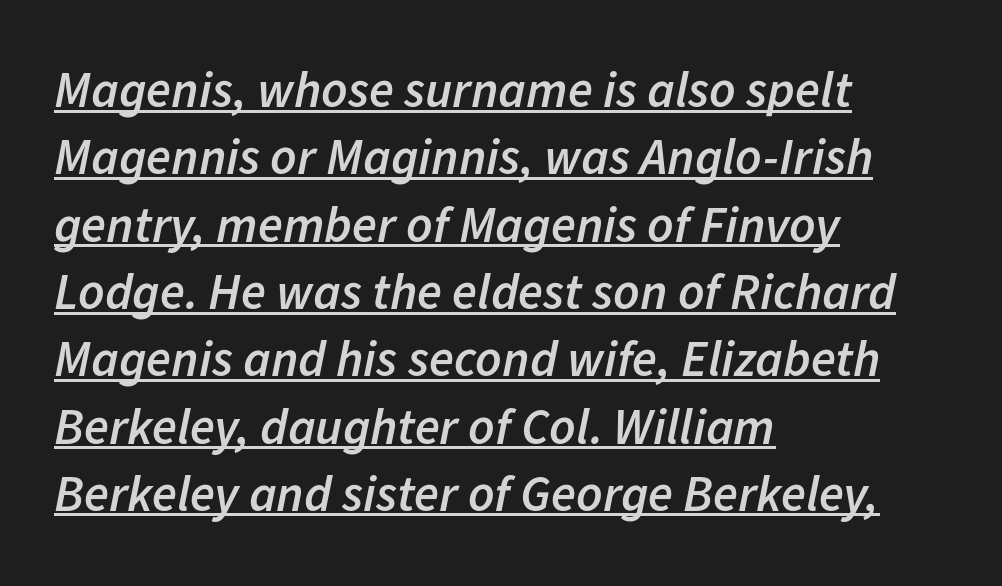
The image shows 51 px semibold type, italic (leaning right); set left-aligned, normal line spacing (1.32x), normal letter spacing, underlined; low stroke contrast and a medium x-height.
